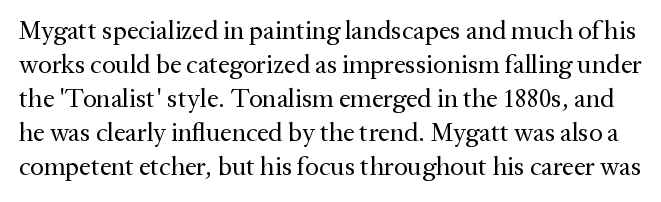
Q: Is the text bold? A: No.
Q: Is the text italic (slanted)? A: No, it is upright.
Q: Is the text underlined? A: No.
Q: Is the spacing between letters normal or unusually wide? A: Normal.
Q: Is the spacing between lines tight, normal or loose? A: Normal.
